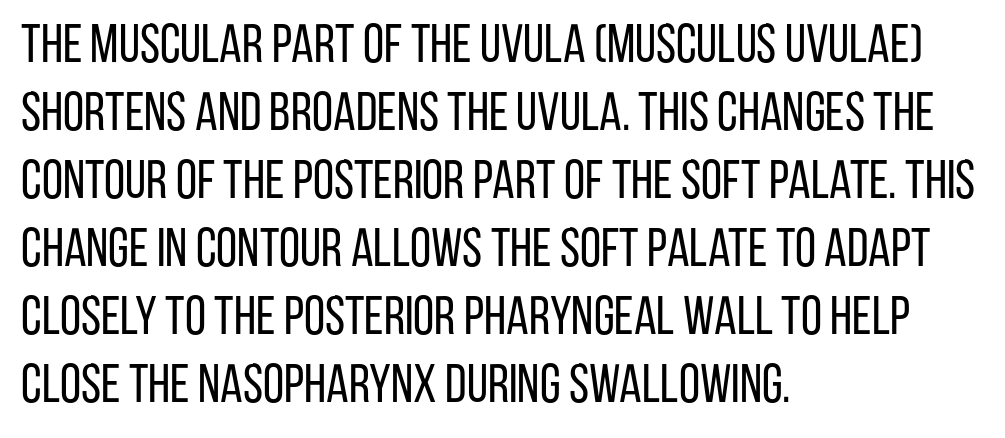
{"serif": "no", "italic": "no", "bold": "no", "weight": "regular", "width": "condensed", "stroke_contrast": "low", "x_height": "large", "monospaced": "no", "underline": "no", "align": "left", "line_spacing": "normal", "line_spacing_ratio": 1.26, "letter_spacing": "normal", "letter_spacing_em": 0.0, "glyph_px": 54}
